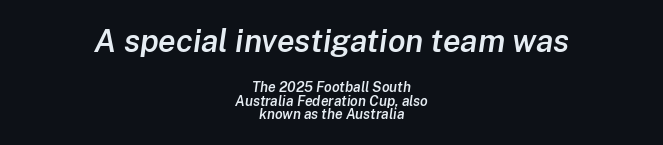
{"italic": "yes", "lean": "right", "slant_degrees": 8, "bold": "semi", "weight": "semibold", "width": "normal", "stroke_contrast": "low", "x_height": "medium", "monospaced": "no", "underline": "no", "align": "center", "line_spacing": "tight", "line_spacing_ratio": 0.98, "letter_spacing": "normal", "letter_spacing_em": 0.0, "larger_block": "first", "size_ratio": 2.29, "glyph_px": 32}
